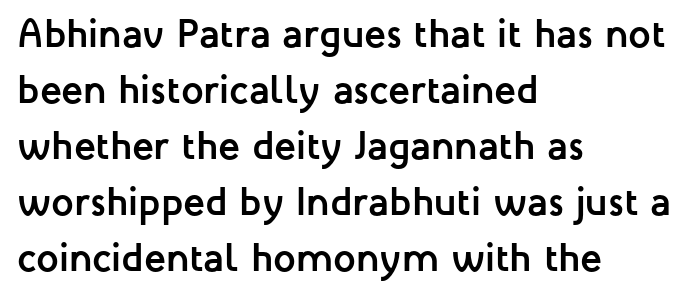
Reading down the block, your eye returns to a fixed left position each line. Honestly, the row spacing looks completely unremarkable. The face used here is a sans, in the tradition of grotesques and geometrics. The space beneath each line is pristine and unruled. Each letter keeps its own natural width here, so spacing adapts to shape.
